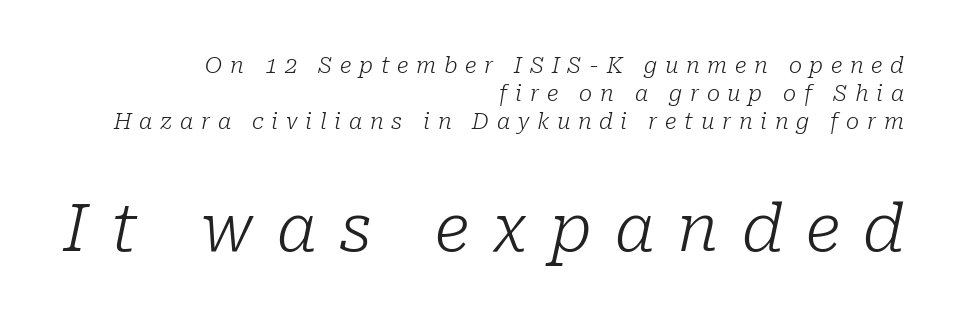
Q: Is the text bold? A: No.
Q: Is the text italic (slanted)? A: Yes, it leans right by about 10 degrees.
Q: Is the typeface a serif or a sans-serif typeface? A: Serif.
Q: Is the text underlined? A: No.
Q: How is the paragraph aligned? A: Right-aligned.
Q: Is the spacing between letters normal or unusually wide? A: Unusually wide.
Q: Is the spacing between lines tight, normal or loose? A: Normal.
Q: Which block of text is set in a larger size, the first (top) or the second (bottom)? A: The second (bottom) one.
Q: Width (condensed, normal, or wide)? A: Normal.
Q: Stroke contrast? A: Low.
Q: x-height? A: Medium.
Q: Monospaced? A: No.
